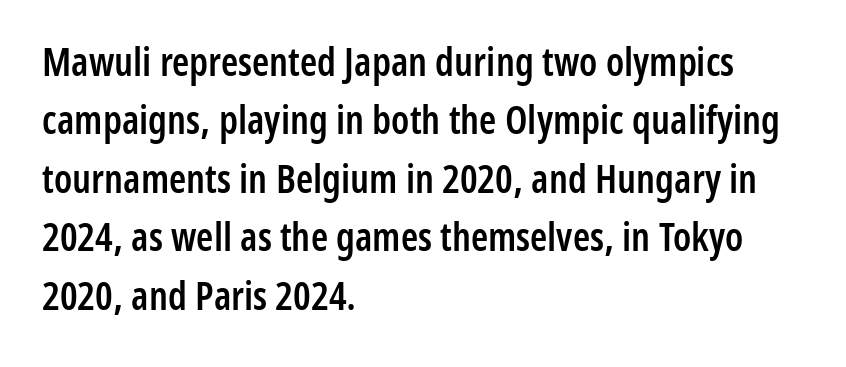
Is this a sans? Yes — the strokes have no serifs. Does the lettering tilt? It doesn't — this is upright. Whoever set this chose a conventional vertical rhythm. The face used here is rendered with its standard letterfit. Underline: absent.
